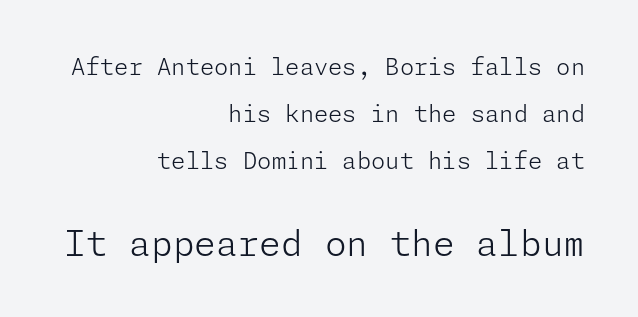
{"serif": "no", "italic": "no", "bold": "no", "weight": "light", "width": "normal", "stroke_contrast": "low", "x_height": "medium", "underline": "no", "align": "right", "line_spacing": "loose", "line_spacing_ratio": 2.05, "letter_spacing": "normal", "letter_spacing_em": 0.0, "larger_block": "second", "size_ratio": 1.52, "glyph_px": 35}
